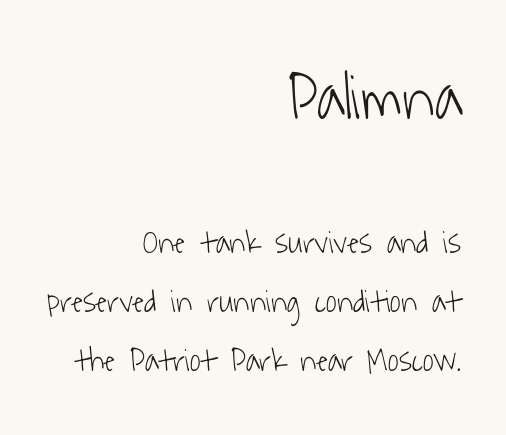
{"serif": "no", "bold": "no", "weight": "light", "width": "condensed", "stroke_contrast": "low", "x_height": "medium", "monospaced": "no", "underline": "no", "align": "right", "line_spacing_ratio": 1.79, "letter_spacing": "normal", "letter_spacing_em": 0.0, "larger_block": "first", "size_ratio": 2.0, "glyph_px": 66}
